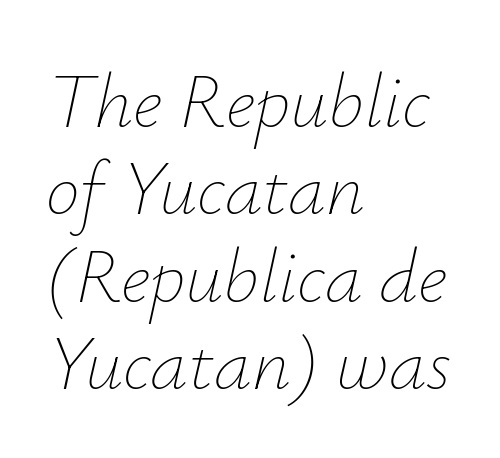
Horizontal bands of white between lines are thin slivers. Is this a fixed-width face? No — the glyphs have proportional, varying widths. The passage shown is not underscored anywhere. Caption: face not bold, strokes unweighted. The lettering tilts uniformly, giving the passage an italic look.
